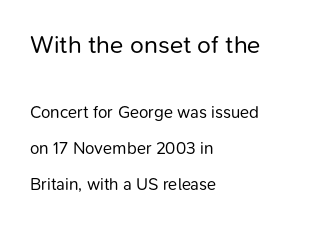
Widely set lines give the paragraph a tall, airy silhouette. No italicization has been applied; the sample stays upright. What stands out about the letter spacing? Nothing — it is the standard amount. Check the space under the baseline: it is left empty. Larger block? The one above; the one below is distinctly smaller.
